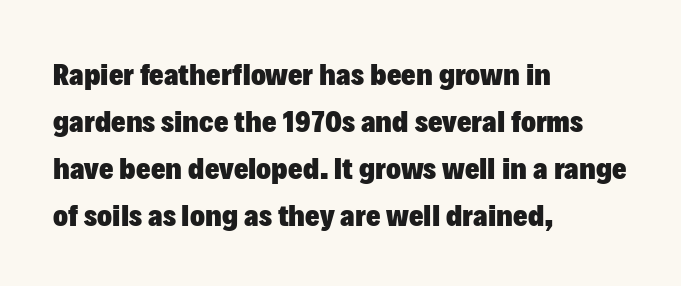
The image shows 31 px heavy sans-serif type, upright; set left-aligned, normal line spacing (1.52x), normal letter spacing, not underlined; low stroke contrast and a medium x-height.
